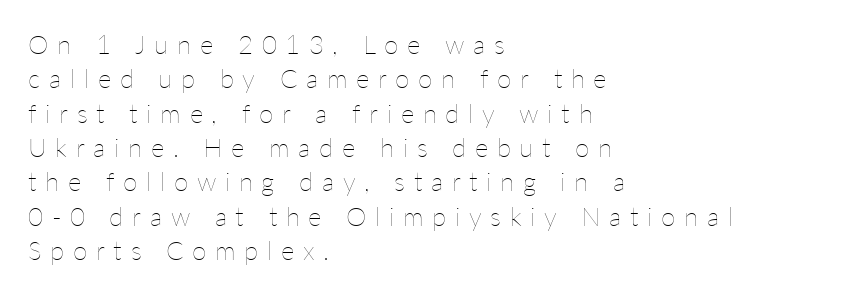
Unmarked baselines from the first word to the last. Compared with a centered layout, this one pins lines to the left instead. Caption: expanded tracking, letters set apart. Posture: vertical.
